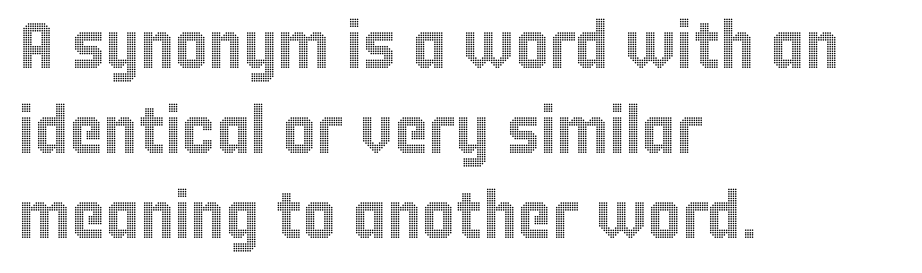
Q: Is the text italic (slanted)? A: No, it is upright.
Q: Is the text underlined? A: No.
Q: How is the paragraph aligned? A: Left-aligned.
Q: Is the spacing between letters normal or unusually wide? A: Normal.
Q: Is the spacing between lines tight, normal or loose? A: Normal.
Q: Width (condensed, normal, or wide)? A: Condensed.
Q: x-height? A: Large.
Q: Monospaced? A: No.
